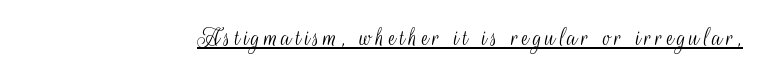
Q: Is the text bold? A: No.
Q: Is the text italic (slanted)? A: Yes.
Q: Is the text underlined? A: Yes.
